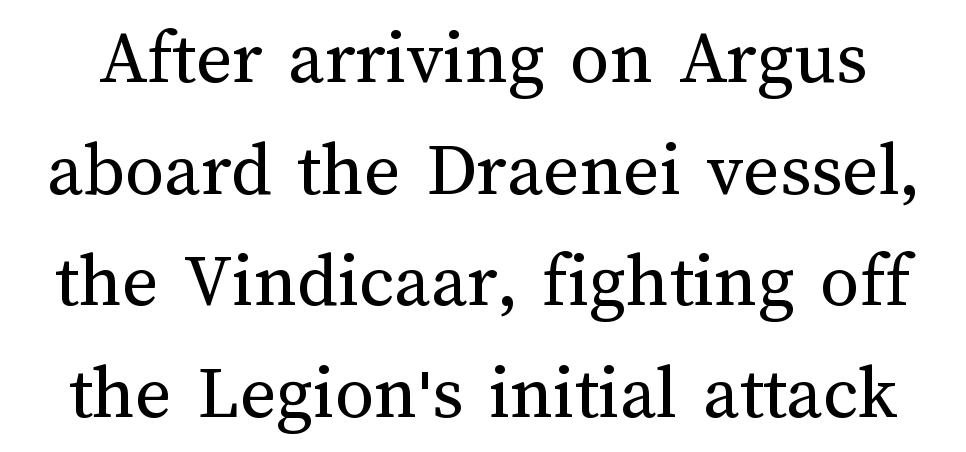
The image shows 78 px regular-weight type, upright; set normal line spacing (1.43x), normal letter spacing, not underlined; medium stroke contrast and a medium x-height.
